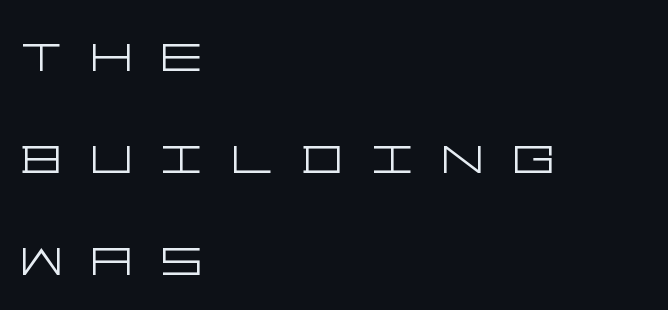
Every row of glyphs begins at an identical x-position on the left. Posture: straight, roman, zero tilt. Letter spacing: wide. Compared with typical paragraphs, the rows here are spaced about the same. This reads as an unemphasized weight, regular at the heaviest.
